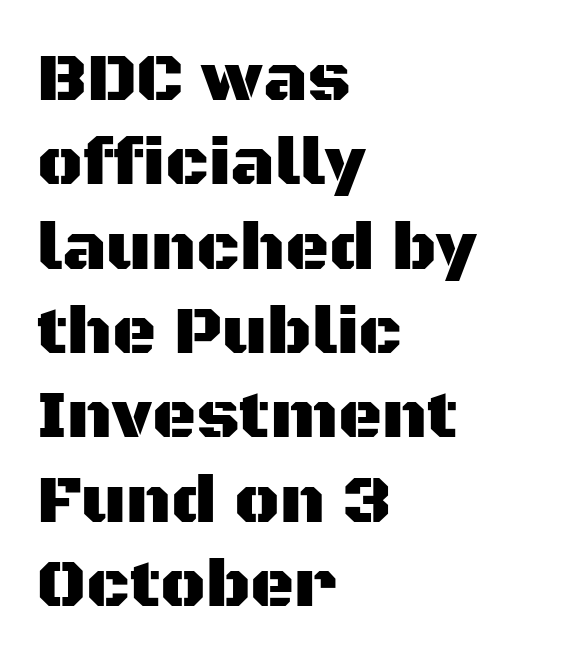
The image shows 68 px sans-serif type, upright; set left-aligned, line spacing 1.24x, normal letter spacing, not underlined; medium stroke contrast and a large x-height.
